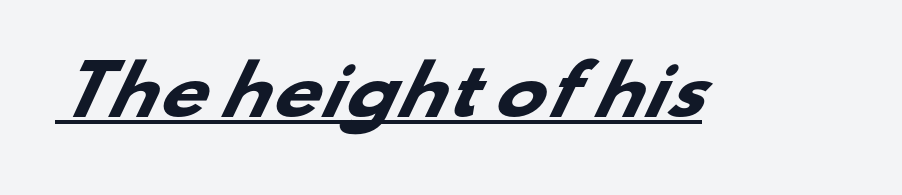
{"serif": "no", "bold": "yes", "weight": "heavy", "width": "wide", "stroke_contrast": "low", "x_height": "small", "monospaced": "no", "underline": "yes", "letter_spacing": "normal", "letter_spacing_em": 0.0, "glyph_px": 67}
